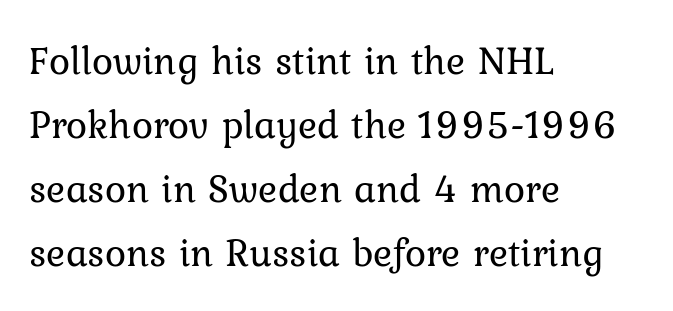
{"italic": "no", "bold": "no", "weight": "regular", "width": "normal", "stroke_contrast": "low", "x_height": "medium", "monospaced": "no", "underline": "no", "align": "left", "line_spacing": "normal", "line_spacing_ratio": 1.6, "letter_spacing": "normal", "letter_spacing_em": 0.0, "glyph_px": 40}
